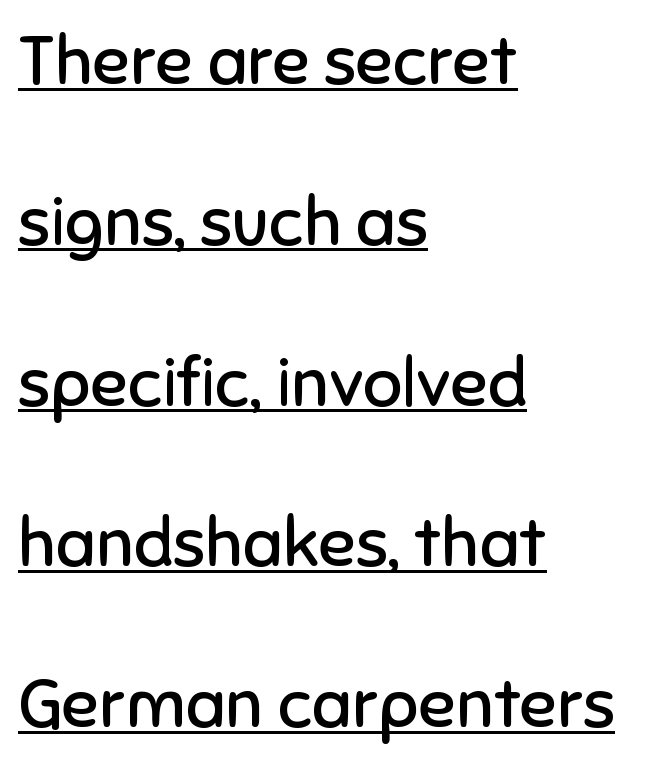
The image shows 69 px regular-weight sans-serif type, upright; set left-aligned, loose line spacing (2.33x), normal letter spacing, underlined; low stroke contrast and a medium x-height.
